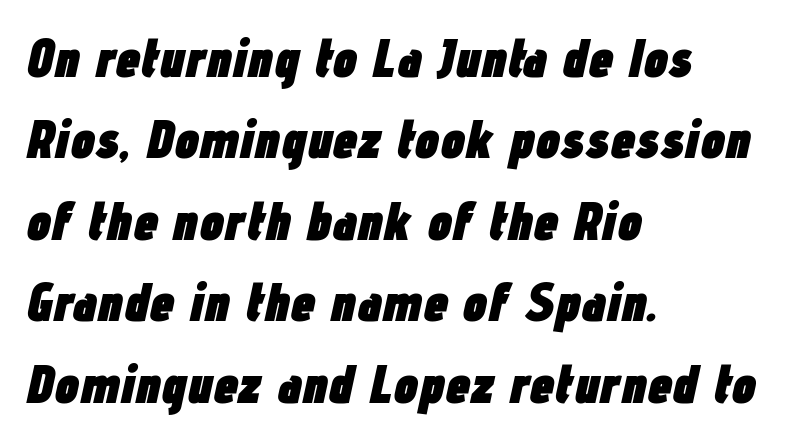
Q: Is the text bold? A: Yes.
Q: Is the text italic (slanted)? A: Yes, it leans right by about 12 degrees.
Q: Is the text underlined? A: No.
Q: How is the paragraph aligned? A: Left-aligned.
Q: Is the spacing between letters normal or unusually wide? A: Normal.
Q: Is the spacing between lines tight, normal or loose? A: Normal.
Q: Width (condensed, normal, or wide)? A: Condensed.
Q: Stroke contrast? A: Low.
Q: x-height? A: Medium.
Q: Monospaced? A: No.
